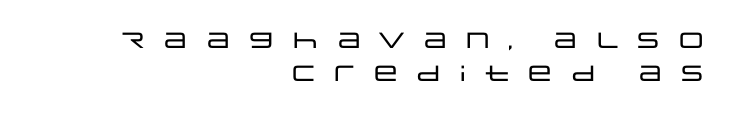
{"italic": "no", "underline": "no", "align": "right", "line_spacing": "normal", "line_spacing_ratio": 1.51, "letter_spacing": "wide", "letter_spacing_em": 0.47, "glyph_px": 22}
